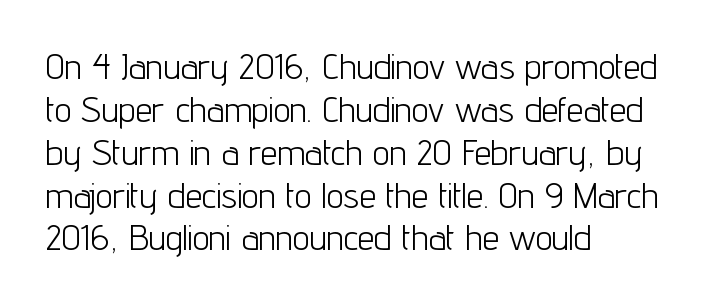
{"serif": "no", "italic": "no", "bold": "no", "weight": "light", "width": "condensed", "stroke_contrast": "low", "x_height": "medium", "monospaced": "no", "underline": "no", "align": "left", "line_spacing": "normal", "line_spacing_ratio": 1.26, "letter_spacing": "normal", "letter_spacing_em": 0.0, "glyph_px": 34}
